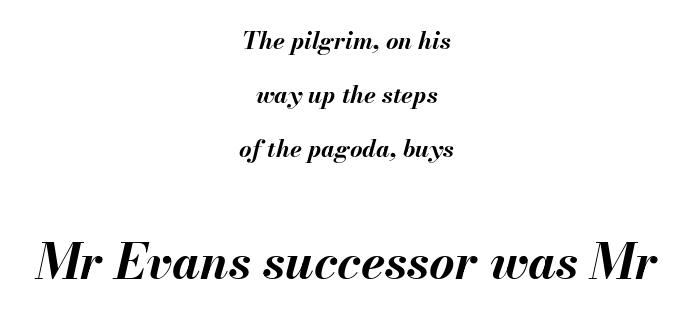
Nothing unusual about the tracking: characters are spaced as the font intends. Italic? Definitely — the glyphs are oblique. Note the varied advance widths — an 'i' is clearly narrower than an 'm'. Caption: multi-line text, centered on the measure.
